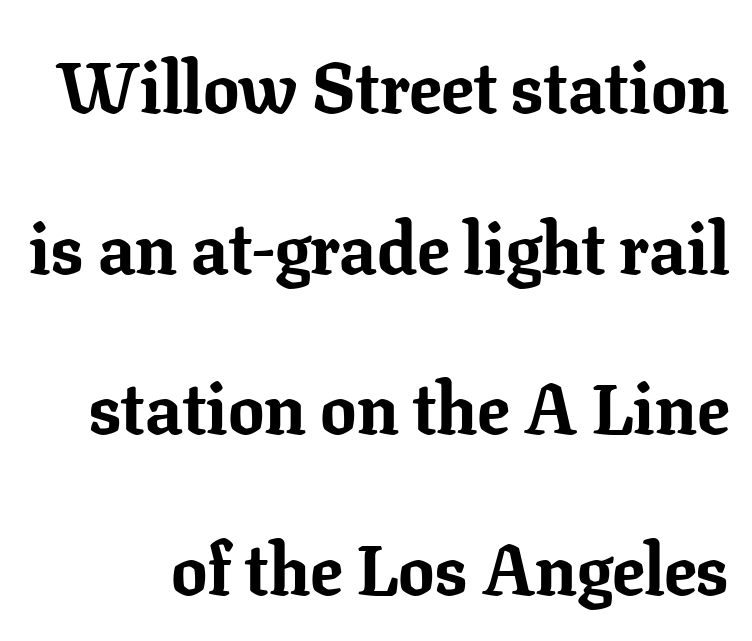
Q: Is the text bold? A: Yes.
Q: Is the text italic (slanted)? A: No, it is upright.
Q: Is the typeface a serif or a sans-serif typeface? A: Serif.
Q: Is the text underlined? A: No.
Q: Is the spacing between letters normal or unusually wide? A: Normal.
Q: Is the spacing between lines tight, normal or loose? A: Loose.
Q: Width (condensed, normal, or wide)? A: Normal.
Q: Stroke contrast? A: Low.
Q: x-height? A: Medium.
Q: Monospaced? A: No.
